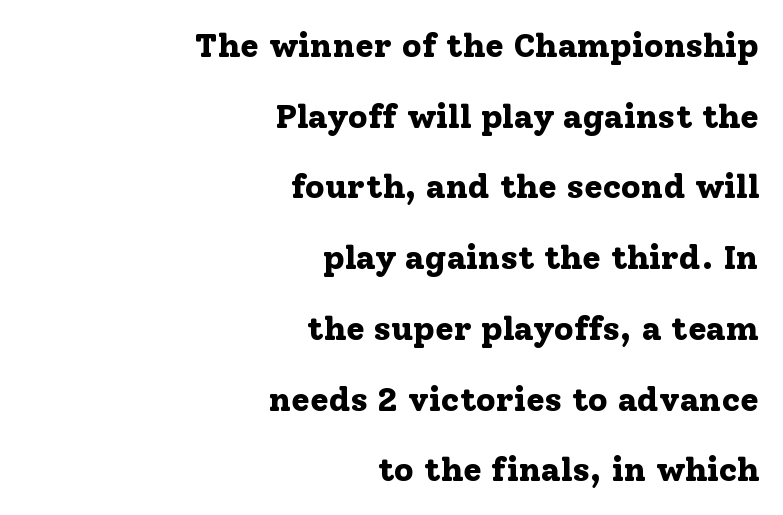
The letters advance in unequal steps, a hallmark of proportional type. Look at the bottom of the vertical strokes: they flare into serifs here. Caption: bold face, heavy strokes. These lines keep a tight, regular rhythm from letter to letter. A student would call this right alignment; a typographer would say flush right, rag left.
